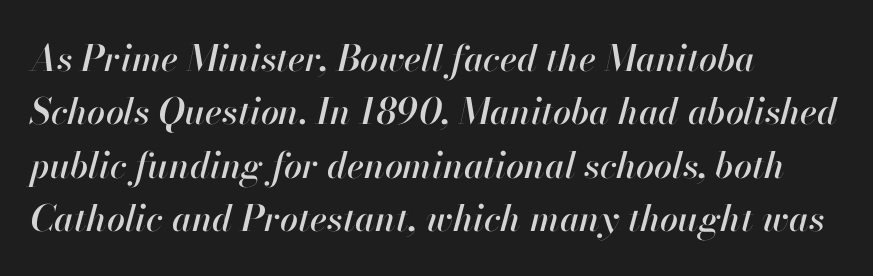
{"italic": "yes", "lean": "right", "slant_degrees": 13, "width": "normal", "stroke_contrast": "high", "x_height": "small", "monospaced": "no", "underline": "no", "align": "left", "line_spacing": "normal", "line_spacing_ratio": 1.48, "letter_spacing": "normal", "letter_spacing_em": 0.0, "glyph_px": 36}
